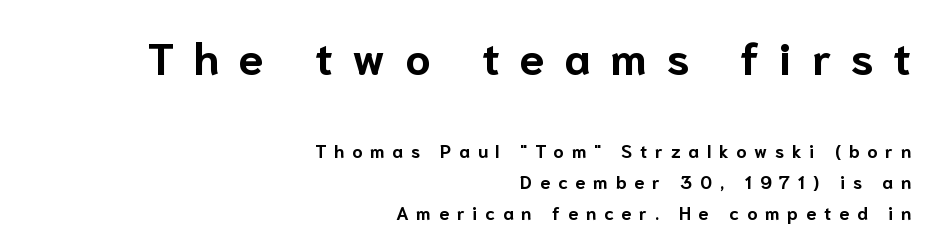
The image shows 45 px bold sans-serif type, upright; set right-aligned, line spacing 1.71x, unusually wide letter spacing (+0.44 em), not underlined; the first (top) block is 2.5x larger; low stroke contrast and a medium x-height.
